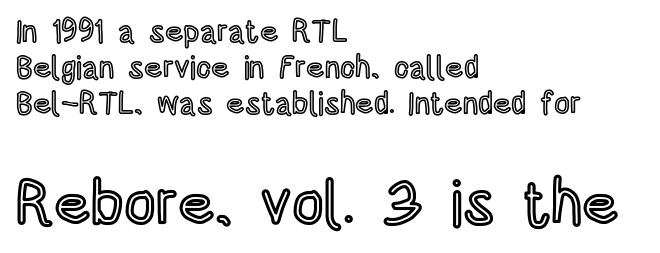
The image shows 62 px condensed type, upright; set left-aligned, line spacing 1.16x, normal letter spacing, not underlined; the second (bottom) block is 2.0x larger; a large x-height.
